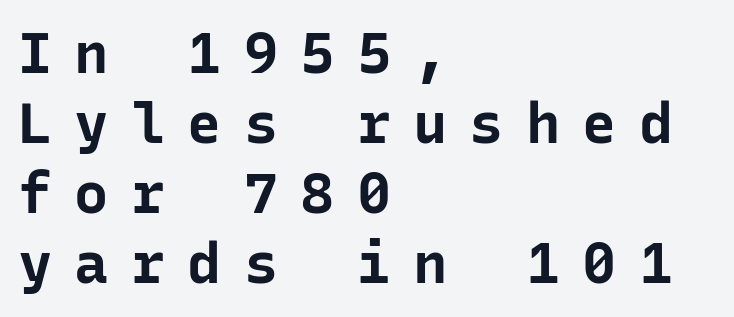
Q: Is the text bold? A: Yes.
Q: Is the text italic (slanted)? A: No, it is upright.
Q: Is the typeface a serif or a sans-serif typeface? A: Sans-serif.
Q: Is the text underlined? A: No.
Q: How is the paragraph aligned? A: Left-aligned.
Q: Is the spacing between letters normal or unusually wide? A: Unusually wide.
Q: Width (condensed, normal, or wide)? A: Normal.
Q: Stroke contrast? A: Low.
Q: x-height? A: Medium.
Q: Monospaced? A: Yes.
